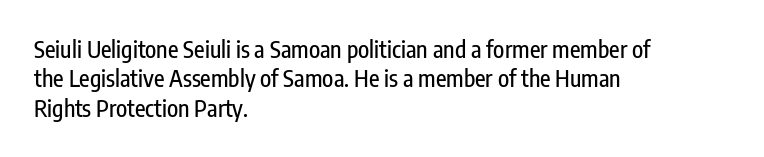
{"italic": "no", "underline": "no", "align": "left", "line_spacing": "normal", "line_spacing_ratio": 1.28, "letter_spacing": "normal", "letter_spacing_em": 0.0, "glyph_px": 23}
